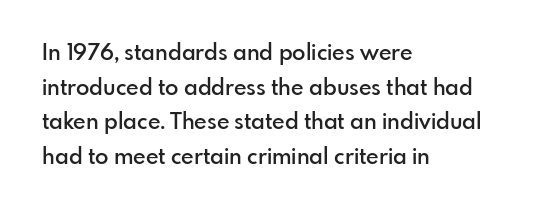
Q: Is the text bold? A: Semi-bold.
Q: Is the text italic (slanted)? A: No, it is upright.
Q: Is the text underlined? A: No.
Q: How is the paragraph aligned? A: Left-aligned.
Q: Is the spacing between letters normal or unusually wide? A: Normal.
Q: Is the spacing between lines tight, normal or loose? A: Normal.
